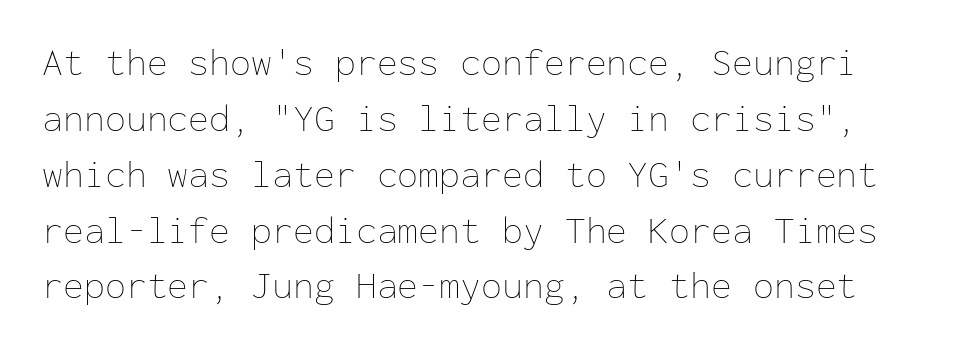
The image shows 38 px thin type, upright, monospaced; set normal line spacing (1.47x), normal letter spacing, not underlined; low stroke contrast and a medium x-height.
